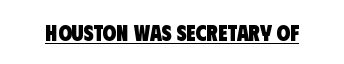
The image shows 22 px bold type; set normal letter spacing, underlined.
